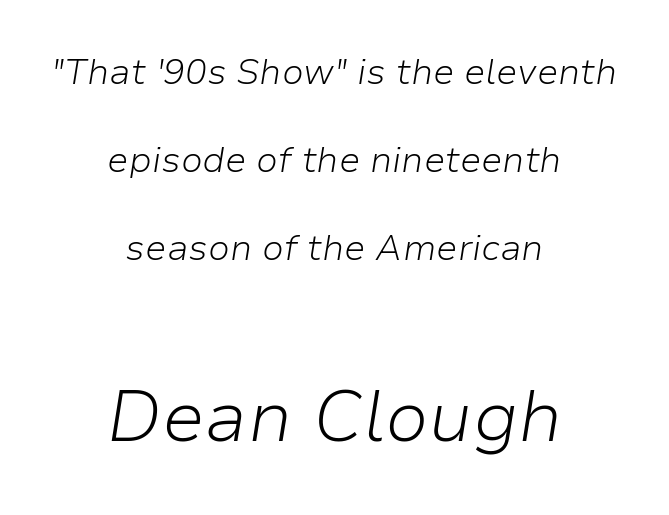
Stems here are at most as thick as an everyday book face. Just letters on the line, the space beneath them empty. Slanted lettering throughout. The passage shown has conventional tracking throughout. Layout note: lines centered. Here the designer chose a conventional face with non-uniform glyph widths.
